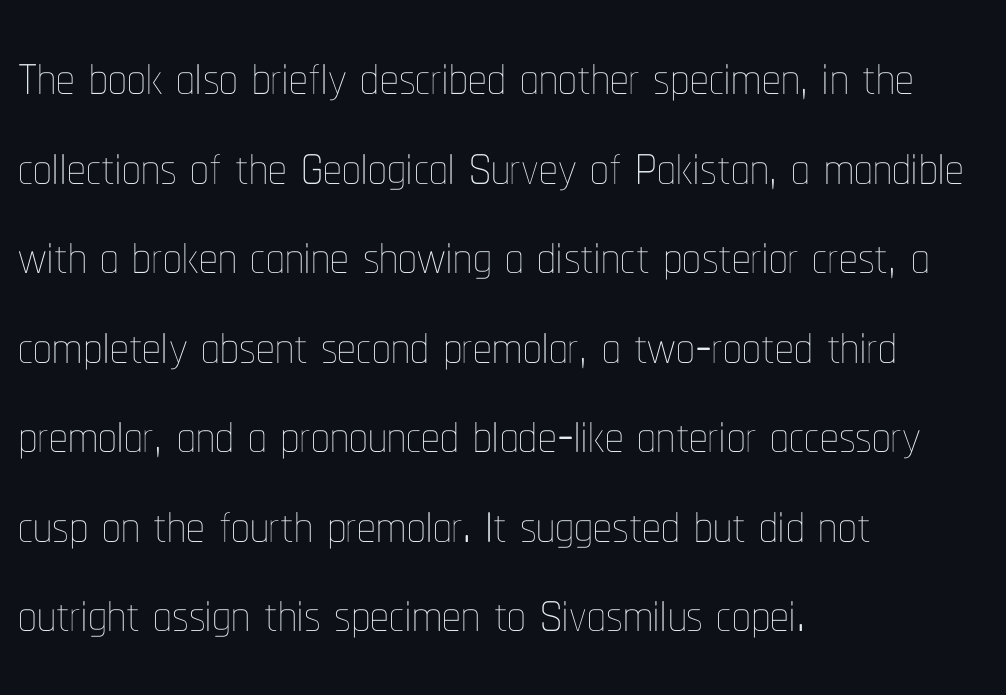
{"italic": "no", "bold": "no", "weight": "thin", "width": "condensed", "stroke_contrast": "low", "x_height": "medium", "monospaced": "no", "underline": "no", "align": "left", "line_spacing_ratio": 1.21, "letter_spacing": "normal", "letter_spacing_em": 0.0, "glyph_px": 74}
